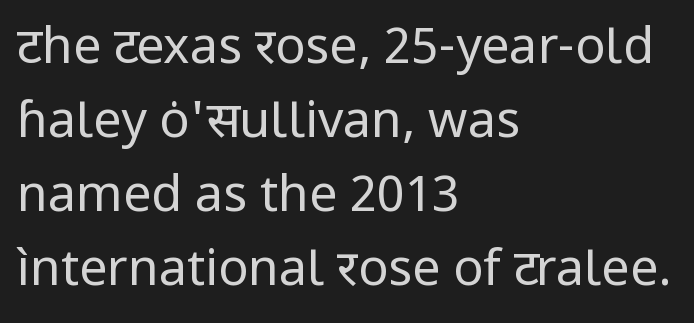
Designer's note — italics off, roman on. The characters are drawn with everyday or finer stroke widths. Successive baselines arrive at the customary interval. The text was rendered using a sans face with plain stroke endings. Each letter keeps its own natural width here, so spacing adapts to shape. The ragged edge is on the right, which tells us the setting is flush left.
